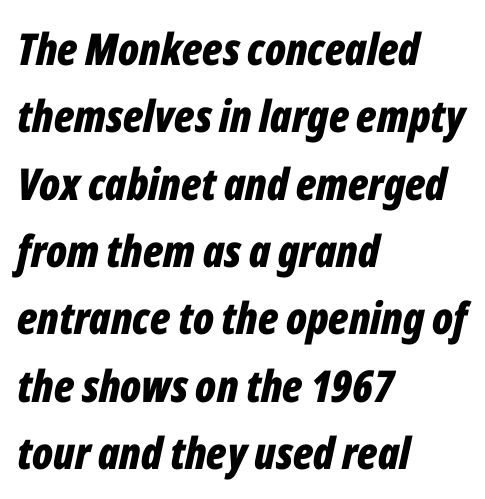
Q: Is the text bold? A: Yes.
Q: Is the text italic (slanted)? A: Yes, it leans right by about 12 degrees.
Q: Is the text underlined? A: No.
Q: How is the paragraph aligned? A: Left-aligned.
Q: Is the spacing between letters normal or unusually wide? A: Normal.
Q: Is the spacing between lines tight, normal or loose? A: Normal.
Q: Width (condensed, normal, or wide)? A: Condensed.
Q: Stroke contrast? A: Low.
Q: x-height? A: Medium.
Q: Monospaced? A: No.
